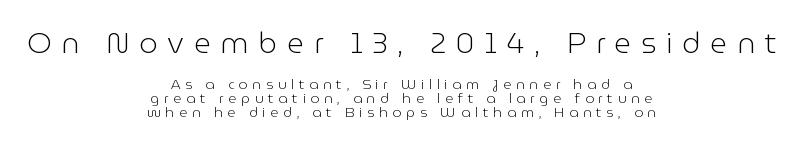
{"serif": "no", "italic": "no", "bold": "no", "weight": "light", "width": "normal", "stroke_contrast": "low", "x_height": "medium", "monospaced": "no", "underline": "no", "align": "center", "line_spacing": "tight", "line_spacing_ratio": 1.02, "letter_spacing": "wide", "letter_spacing_em": 0.34, "larger_block": "first", "size_ratio": 2.07, "glyph_px": 29}
